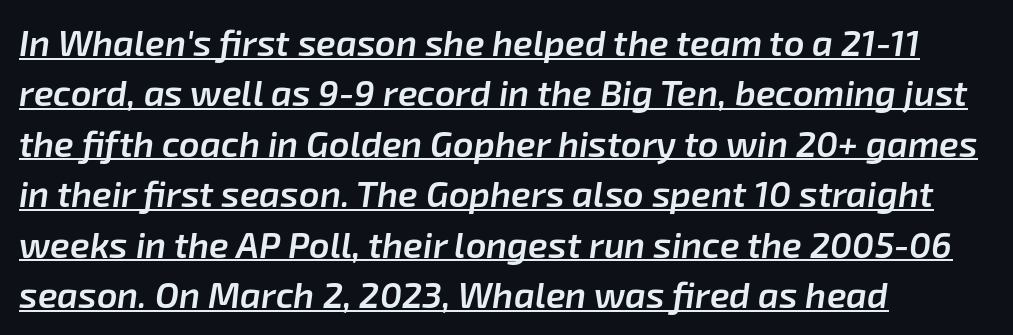
The image shows 36 px semibold type, italic (leaning right); set left-aligned, normal line spacing (1.4x), normal letter spacing, underlined; low stroke contrast and a medium x-height.
